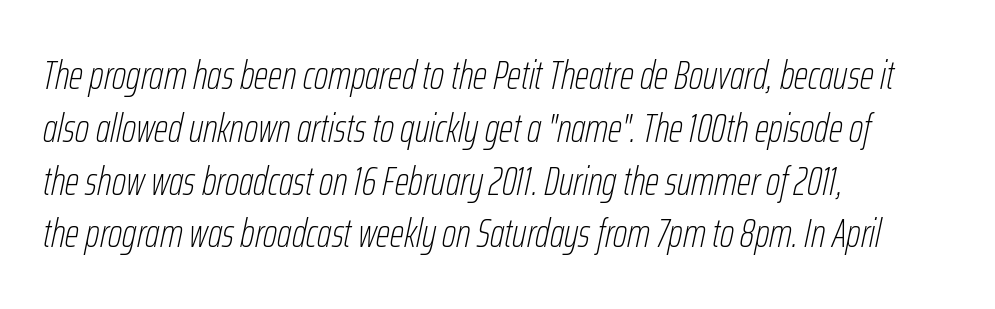
Q: Is the text bold? A: No.
Q: Is the text italic (slanted)? A: Yes, it leans right by about 12 degrees.
Q: Is the text underlined? A: No.
Q: How is the paragraph aligned? A: Left-aligned.
Q: Is the spacing between letters normal or unusually wide? A: Normal.
Q: Is the spacing between lines tight, normal or loose? A: Normal.
Q: Width (condensed, normal, or wide)? A: Condensed.
Q: Stroke contrast? A: Low.
Q: x-height? A: Medium.
Q: Monospaced? A: No.
